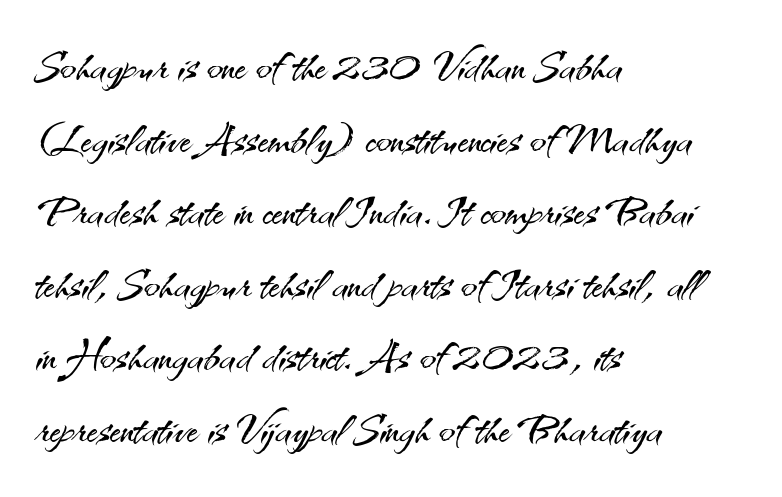
The image shows 59 px light sans-serif type; set left-aligned, line spacing 1.23x, normal letter spacing, not underlined; medium stroke contrast and a small x-height.
